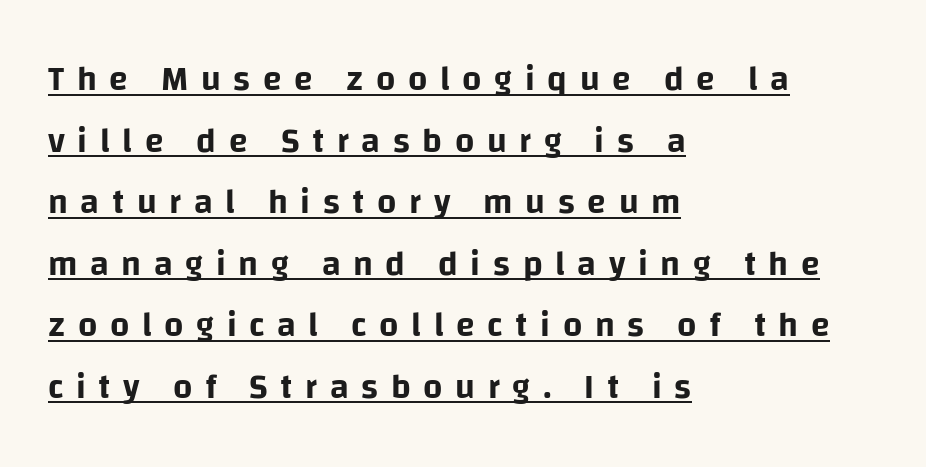
A typesetter would call this proportional, since set widths differ per character. Each line of the rendering has a horizontal stroke beneath the glyphs. Horizontal alignment here is leftward, the default for most running prose. The letters carry no serifs — their stems end cleanly without finishing strokes. A roman cut, with each character standing at attention. The letterforms stand isolated, each surrounded by extra space.
